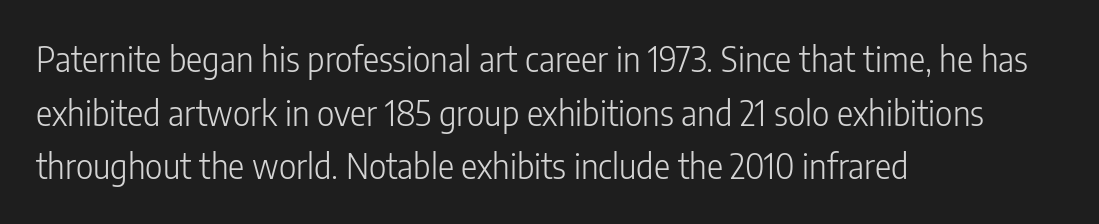
Q: Is the text bold? A: No.
Q: Is the text italic (slanted)? A: No, it is upright.
Q: Is the typeface a serif or a sans-serif typeface? A: Sans-serif.
Q: Is the text underlined? A: No.
Q: How is the paragraph aligned? A: Left-aligned.
Q: Is the spacing between letters normal or unusually wide? A: Normal.
Q: Is the spacing between lines tight, normal or loose? A: Normal.
Q: Width (condensed, normal, or wide)? A: Condensed.
Q: Stroke contrast? A: Low.
Q: x-height? A: Medium.
Q: Monospaced? A: No.
